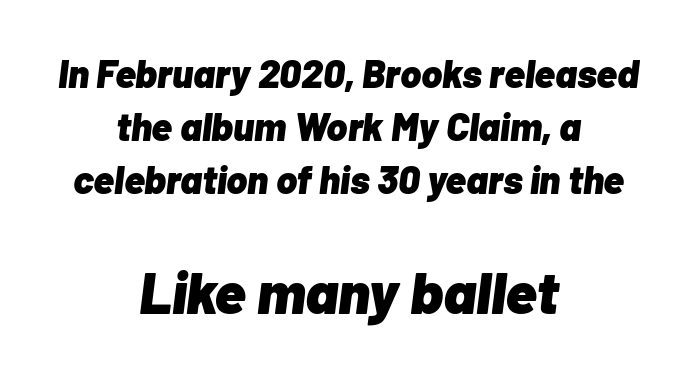
Quick note: underline off. The whitespace from short lines is split evenly between both sides. Size hierarchy here favors the trailing block over the leading one. Regarding leading, the lines here are spaced in the standard way. Each letter keeps its own natural width here, so spacing adapts to shape.
